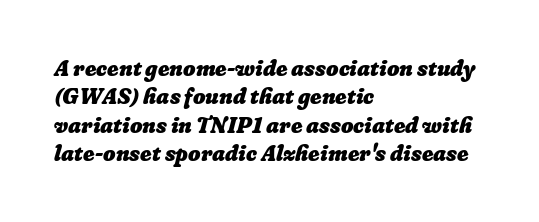
Q: Is the text bold? A: Yes.
Q: Is the text underlined? A: No.
Q: How is the paragraph aligned? A: Left-aligned.
Q: Is the spacing between letters normal or unusually wide? A: Normal.
Q: Is the spacing between lines tight, normal or loose? A: Normal.
